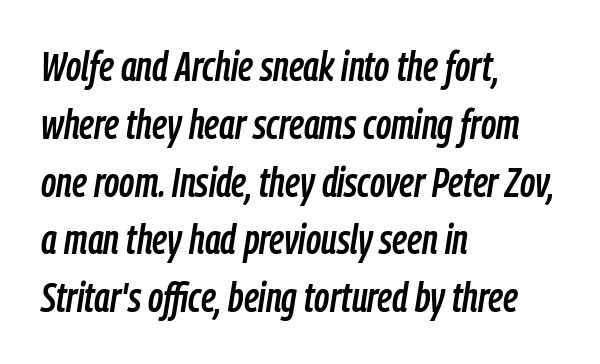
The image shows 41 px condensed type, italic (leaning right); set left-aligned, normal line spacing (1.41x), normal letter spacing, not underlined; low stroke contrast and a medium x-height.
